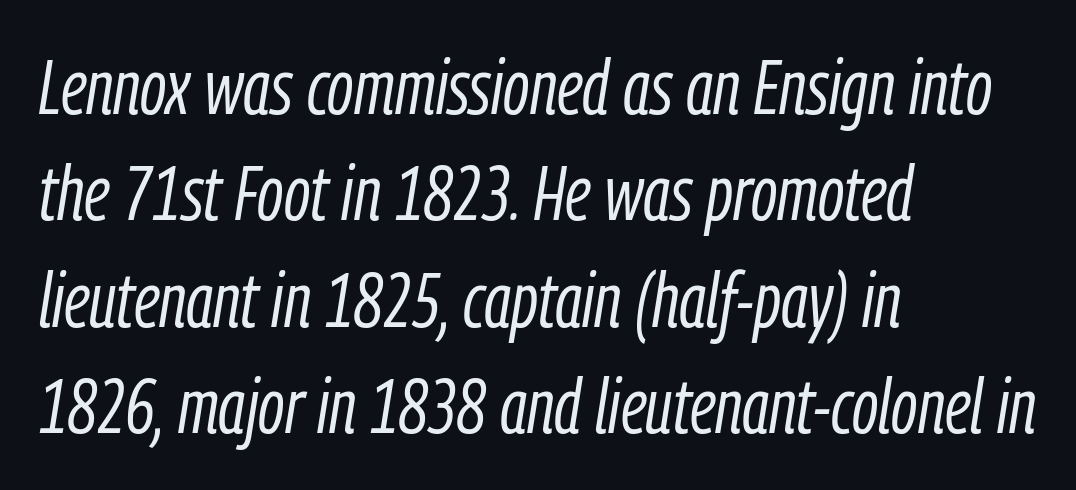
{"italic": "yes", "lean": "right", "slant_degrees": 9, "bold": "no", "weight": "light", "width": "condensed", "stroke_contrast": "low", "x_height": "medium", "monospaced": "no", "underline": "no", "align": "left", "line_spacing": "normal", "line_spacing_ratio": 1.38, "letter_spacing": "normal", "letter_spacing_em": 0.0, "glyph_px": 77}
